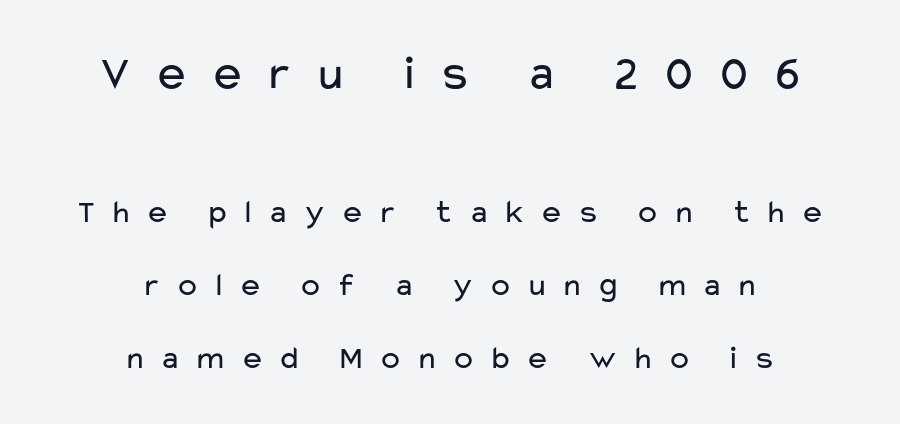
The image shows 49 px regular-weight, wide sans-serif type, upright; set centered, loose line spacing (2.21x), unusually wide letter spacing (+0.39 em), not underlined; the first (top) block is 1.48x larger; low stroke contrast and a medium x-height.
